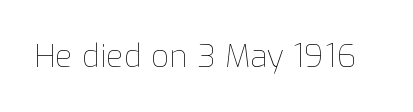
Q: Is the text bold? A: No.
Q: Is the text italic (slanted)? A: No, it is upright.
Q: Is the text underlined? A: No.
Q: Is the spacing between letters normal or unusually wide? A: Normal.
Q: Width (condensed, normal, or wide)? A: Normal.
Q: Stroke contrast? A: Low.
Q: x-height? A: Medium.
Q: Monospaced? A: No.
